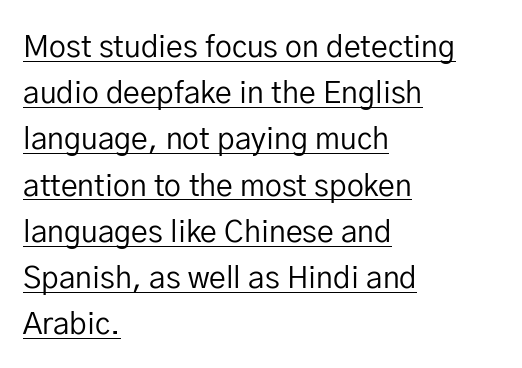
{"serif": "no", "italic": "no", "bold": "no", "weight": "regular", "width": "normal", "stroke_contrast": "low", "x_height": "medium", "monospaced": "no", "underline": "yes", "align": "left", "line_spacing": "normal", "line_spacing_ratio": 1.54, "letter_spacing": "normal", "letter_spacing_em": 0.0, "glyph_px": 30}
